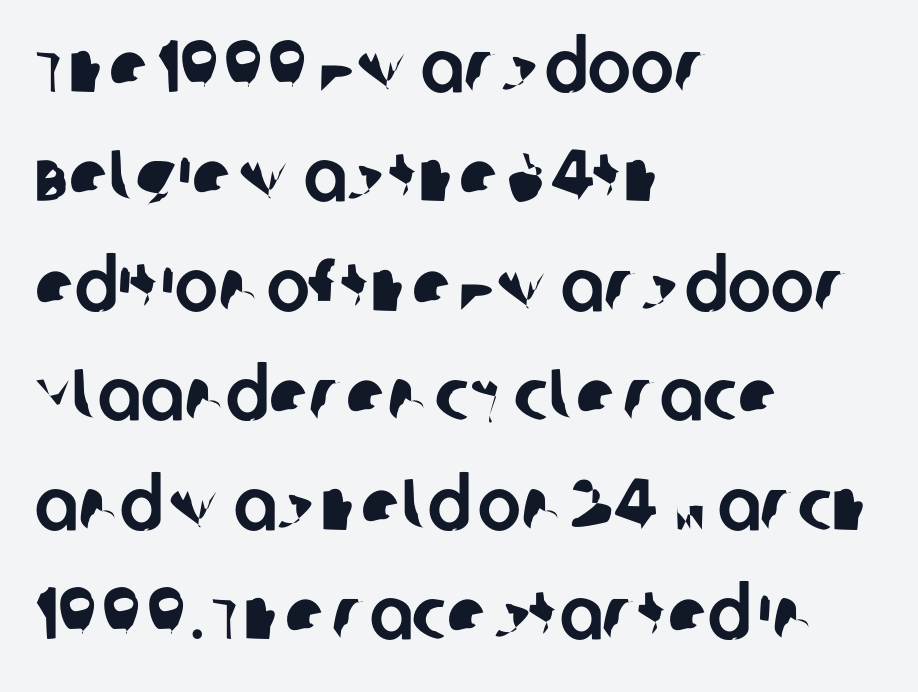
Caption: standard tracking, unaltered. Font category for this specimen: sans-serif. A typesetter would call this proportional, since set widths differ per character. Each new line begins a customary step beneath the previous one.
